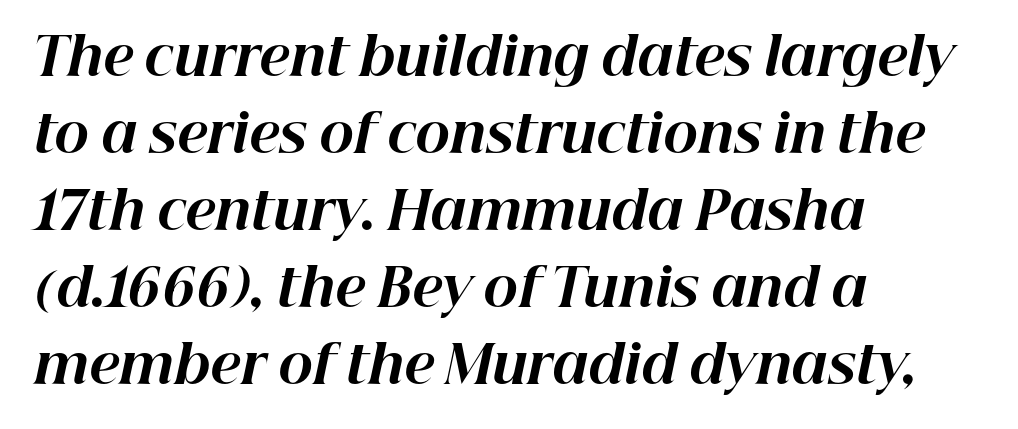
The image shows 52 px bold type, italic (leaning right); set left-aligned, normal line spacing (1.48x), normal letter spacing, not underlined; high stroke contrast and a medium x-height.
